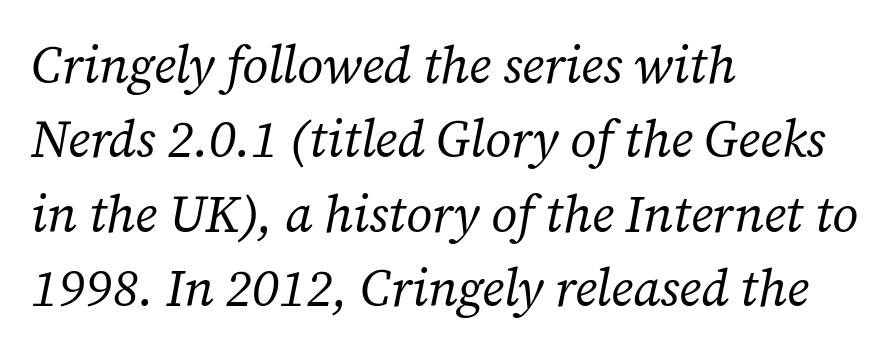
Q: Is the text bold? A: No.
Q: Is the text italic (slanted)? A: Yes, it leans right by about 12 degrees.
Q: Is the typeface a serif or a sans-serif typeface? A: Serif.
Q: Is the text underlined? A: No.
Q: How is the paragraph aligned? A: Left-aligned.
Q: Is the spacing between letters normal or unusually wide? A: Normal.
Q: Is the spacing between lines tight, normal or loose? A: Normal.
Q: Width (condensed, normal, or wide)? A: Normal.
Q: Stroke contrast? A: Low.
Q: x-height? A: Medium.
Q: Monospaced? A: No.
